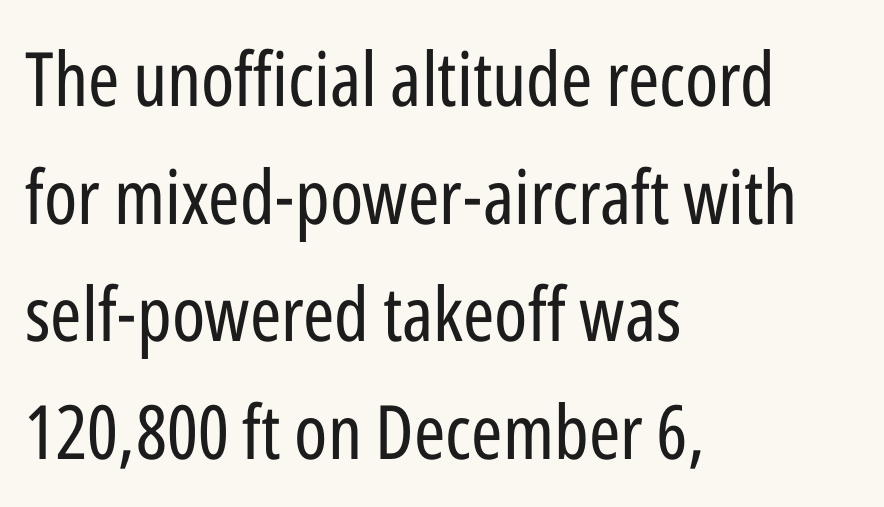
{"serif": "no", "italic": "no", "bold": "no", "weight": "regular", "width": "condensed", "stroke_contrast": "low", "x_height": "medium", "monospaced": "no", "underline": "no", "align": "left", "line_spacing": "normal", "line_spacing_ratio": 1.57, "letter_spacing": "normal", "letter_spacing_em": 0.0, "glyph_px": 75}
